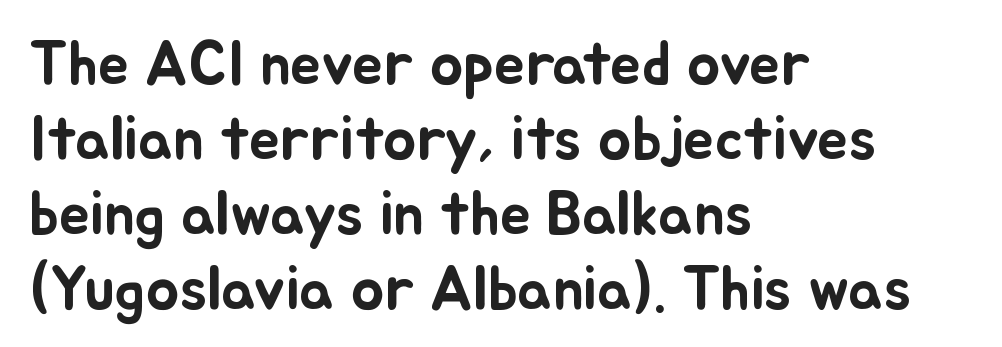
Q: Is the text italic (slanted)? A: No, it is upright.
Q: Is the text underlined? A: No.
Q: How is the paragraph aligned? A: Left-aligned.
Q: Is the spacing between letters normal or unusually wide? A: Normal.
Q: Width (condensed, normal, or wide)? A: Normal.
Q: Stroke contrast? A: Low.
Q: x-height? A: Small.
Q: Monospaced? A: No.
